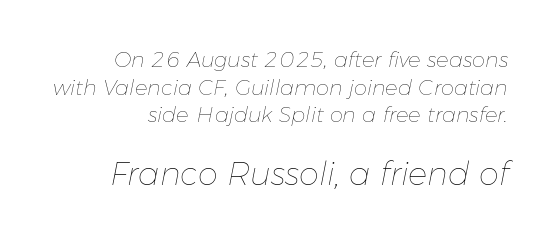
Q: Is the text bold? A: No.
Q: Is the text italic (slanted)? A: Yes, it leans right by about 11 degrees.
Q: Is the text underlined? A: No.
Q: Is the spacing between letters normal or unusually wide? A: Normal.
Q: Is the spacing between lines tight, normal or loose? A: Normal.
Q: Which block of text is set in a larger size, the first (top) or the second (bottom)? A: The second (bottom) one.
Q: Width (condensed, normal, or wide)? A: Normal.
Q: Stroke contrast? A: Low.
Q: x-height? A: Medium.
Q: Monospaced? A: No.
